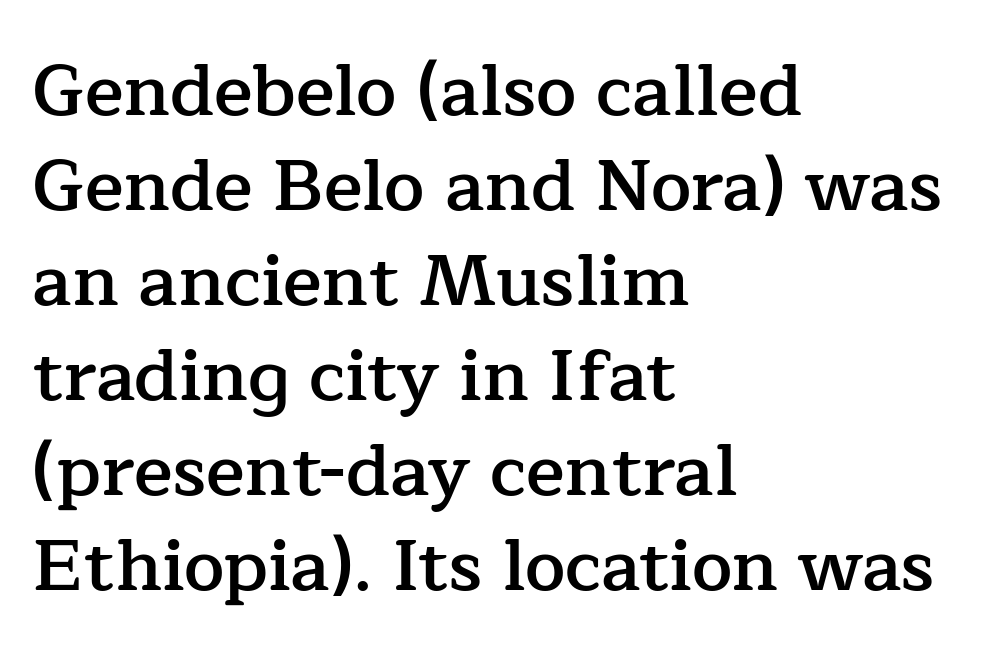
The image shows 72 px semibold serif type, upright; set left-aligned, normal line spacing (1.32x), normal letter spacing, not underlined; low stroke contrast and a medium x-height.
